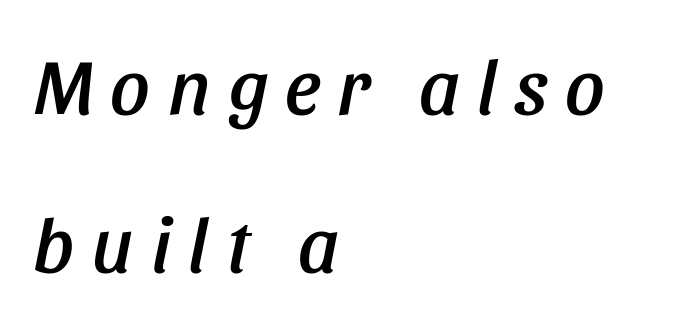
The passage shown is typed in a proportional face where columns would drift. All the whitespace from short lines collects on the right. Anything drawn beneath the words? Only blank space. Rows of type keep a wide berth in the vertical direction.
